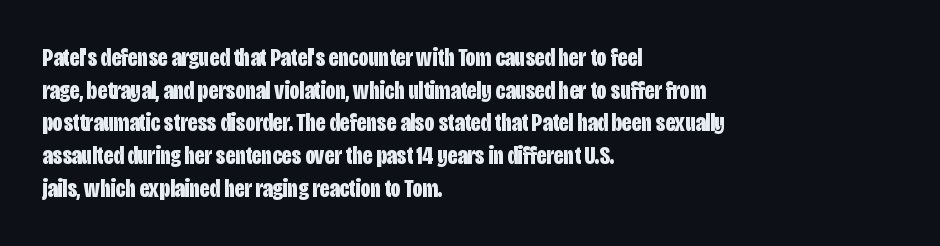
The image shows 25 px bold type, upright; set left-aligned, normal line spacing (1.31x), normal letter spacing, not underlined.
